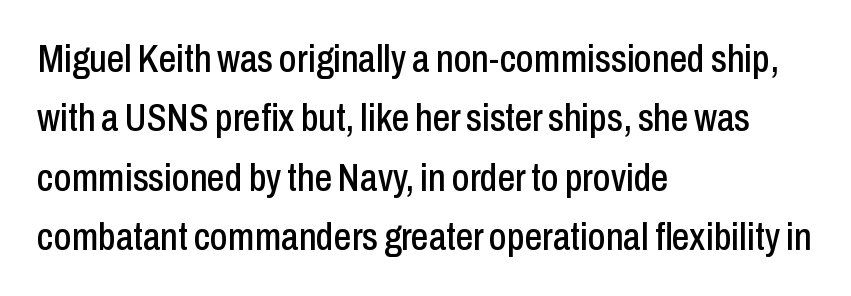
{"serif": "no", "italic": "no", "width": "condensed", "stroke_contrast": "low", "x_height": "medium", "monospaced": "no", "underline": "no", "align": "left", "line_spacing": "normal", "line_spacing_ratio": 1.52, "letter_spacing": "normal", "letter_spacing_em": 0.0, "glyph_px": 39}
